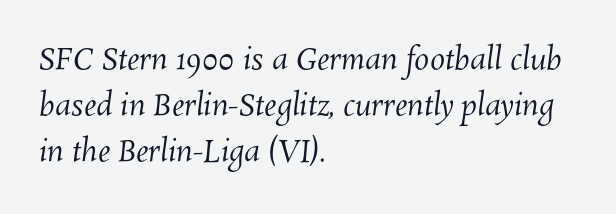
The image shows 30 px regular-weight type; set left-aligned, normal line spacing (1.54x), normal letter spacing, not underlined; medium stroke contrast and a medium x-height.
